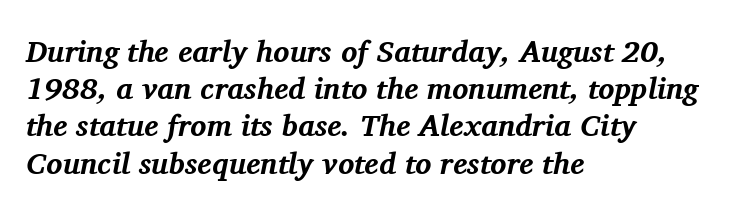
A bare baseline throughout the passage. Here the designer chose a conventional face with non-uniform glyph widths. The letterforms sit shoulder to shoulder at normal distance. The characters display serif detailing at their extremities. The lines are quadded left. Every character sits at an angle, as italics do.
